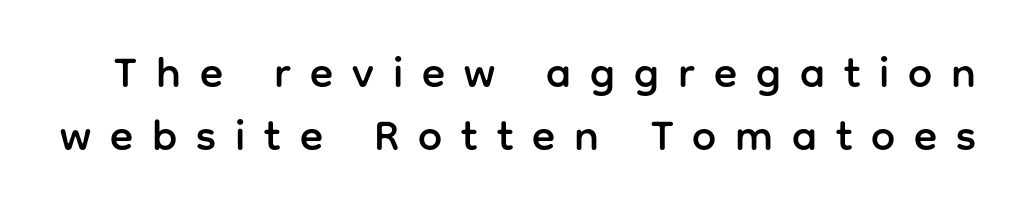
The image shows 43 px sans-serif type, upright; set normal line spacing (1.47x), unusually wide letter spacing (+0.44 em), not underlined; low stroke contrast and a medium x-height.
